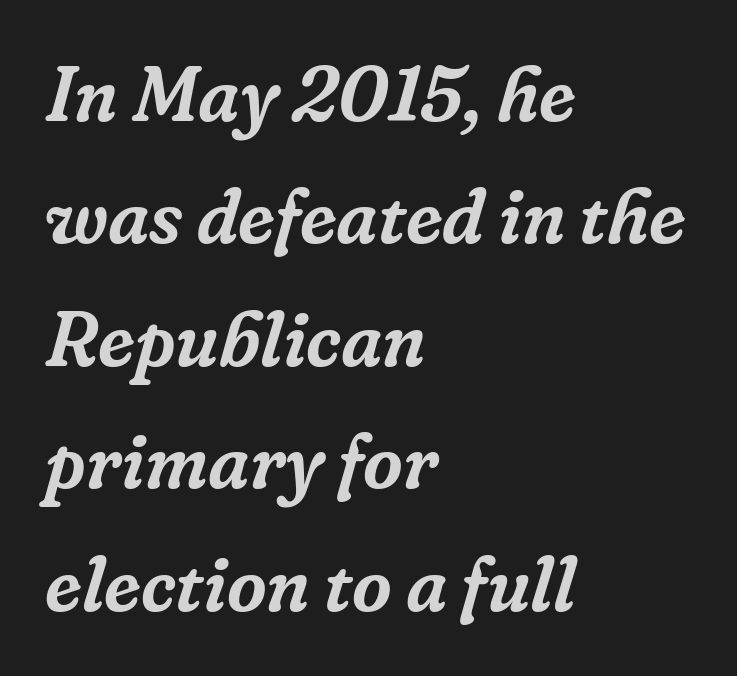
{"serif": "yes", "italic": "yes", "lean": "right", "slant_degrees": 16, "width": "normal", "stroke_contrast": "low", "x_height": "medium", "monospaced": "no", "underline": "no", "align": "left", "line_spacing": "normal", "line_spacing_ratio": 1.59, "letter_spacing": "normal", "letter_spacing_em": 0.0, "glyph_px": 77}
